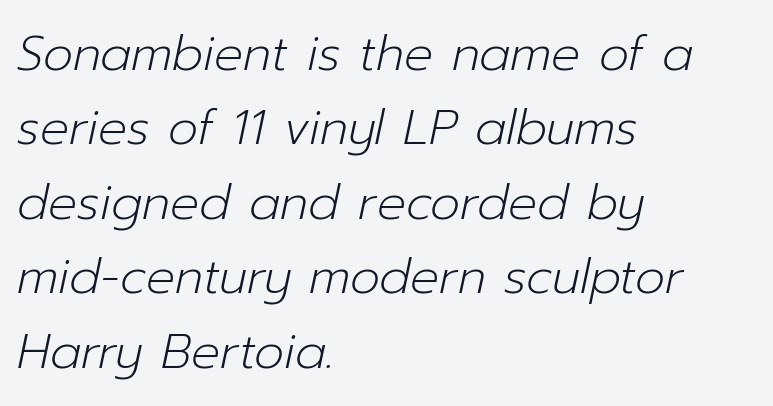
{"italic": "yes", "lean": "right", "slant_degrees": 12, "bold": "no", "weight": "light", "width": "normal", "stroke_contrast": "low", "x_height": "medium", "monospaced": "no", "underline": "no", "align": "left", "line_spacing": "normal", "line_spacing_ratio": 1.55, "letter_spacing": "normal", "letter_spacing_em": 0.0, "glyph_px": 48}
